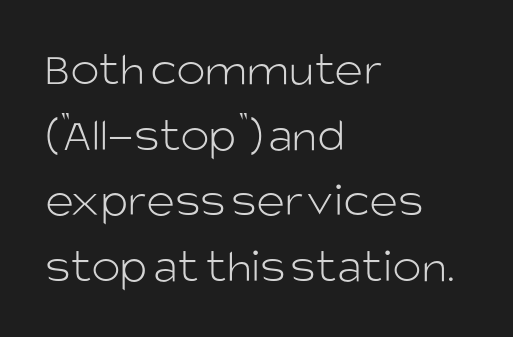
Q: Is the text bold? A: No.
Q: Is the text italic (slanted)? A: No, it is upright.
Q: Is the typeface a serif or a sans-serif typeface? A: Sans-serif.
Q: Is the text underlined? A: No.
Q: How is the paragraph aligned? A: Left-aligned.
Q: Is the spacing between letters normal or unusually wide? A: Normal.
Q: Is the spacing between lines tight, normal or loose? A: Normal.
Q: Width (condensed, normal, or wide)? A: Normal.
Q: Stroke contrast? A: Low.
Q: x-height? A: Large.
Q: Monospaced? A: No.
